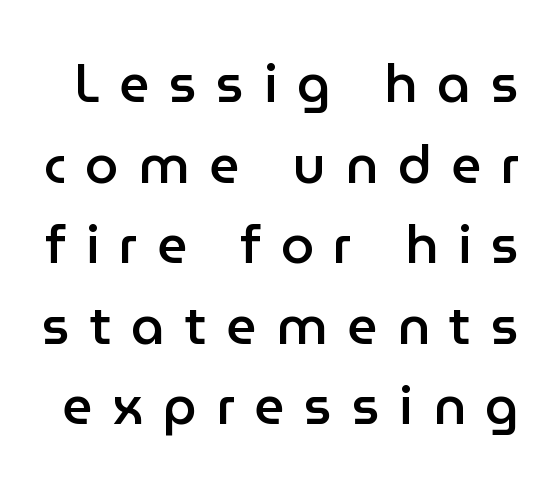
The strokes are fattened partway — semibold, not bold. Just letters on the line, the space beneath them empty. A normal amount of white space separates one row of letters from the next. The tracking jumps out immediately: characters are airy and widely separated. Every stem runs plumb, perpendicular to the baseline.
